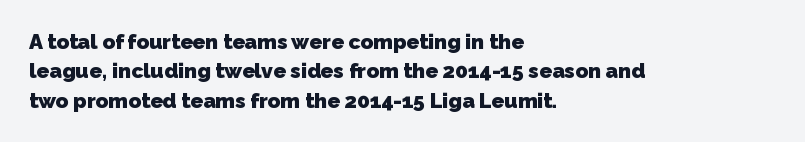
{"bold": "yes", "underline": "no", "align": "left", "line_spacing": "normal", "line_spacing_ratio": 1.4, "letter_spacing": "normal", "letter_spacing_em": 0.0, "glyph_px": 21}
